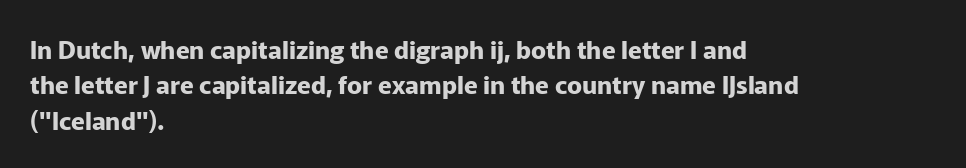
The strokes are fattened all the way to bold. Does the copy run flush right? No — it runs flush left. The face used here is rendered with its standard letterfit. Does the leading feel generous? No, just average. The typography opts for an upright posture over an oblique one.
